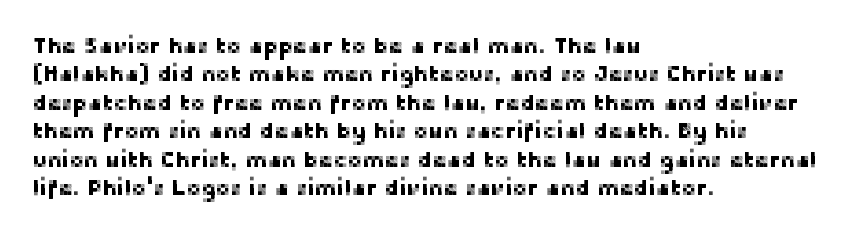
Does extra space separate the letters? No, they use regular spacing. Rows of type keep a routine distance in the vertical direction. Descender tails drop into unmarked territory. No italicization has been applied; the sample stays upright.
